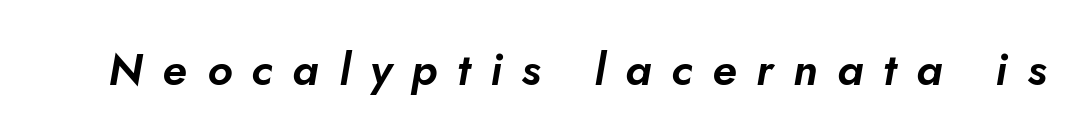
If you drew a line through each stem, it would be angled. The passage shown is typed in a proportional face where columns would drift. Rule under the text: the space is simply empty. Tracking value appears strongly positive — letters spread wide.
